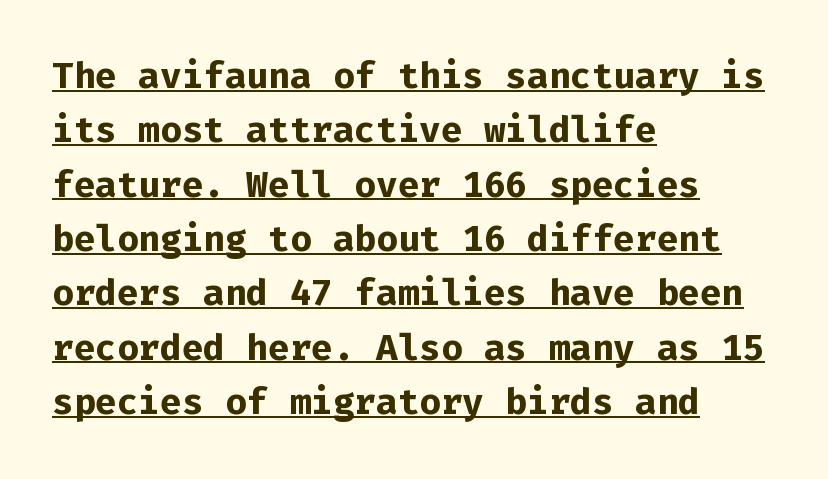
As a designer I'd log this as weight 700, bold. The passage shown has conventional tracking throughout. Descenders here cross a horizontal rule under the line. The letters stand upright; this is a roman face.
